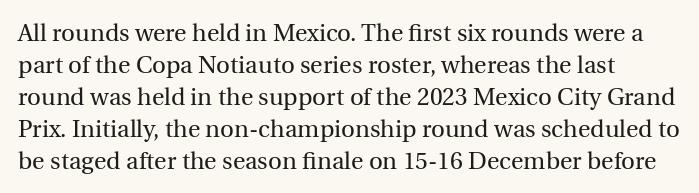
Each stroke keeps to a modest, everyday thickness or less. The lettering stays uniformly vertical, giving the passage a roman look. Vertically, the passage feels balanced, rows spaced as you'd expect. Only glyphs here, with clear space below each row. The line texture is even and compact thanks to regular tracking.
